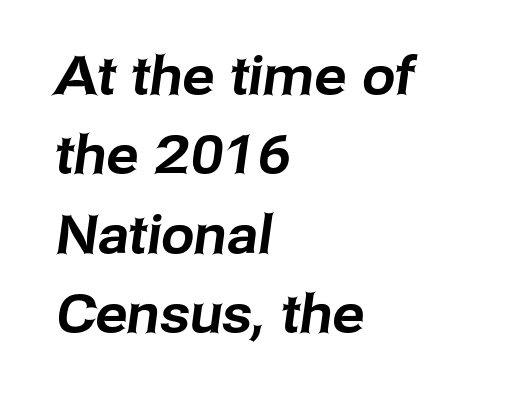
Q: Is the typeface a serif or a sans-serif typeface? A: Sans-serif.
Q: Is the text underlined? A: No.
Q: How is the paragraph aligned? A: Left-aligned.
Q: Is the spacing between letters normal or unusually wide? A: Normal.
Q: Is the spacing between lines tight, normal or loose? A: Normal.
Q: Width (condensed, normal, or wide)? A: Normal.
Q: Stroke contrast? A: Low.
Q: x-height? A: Medium.
Q: Monospaced? A: No.
